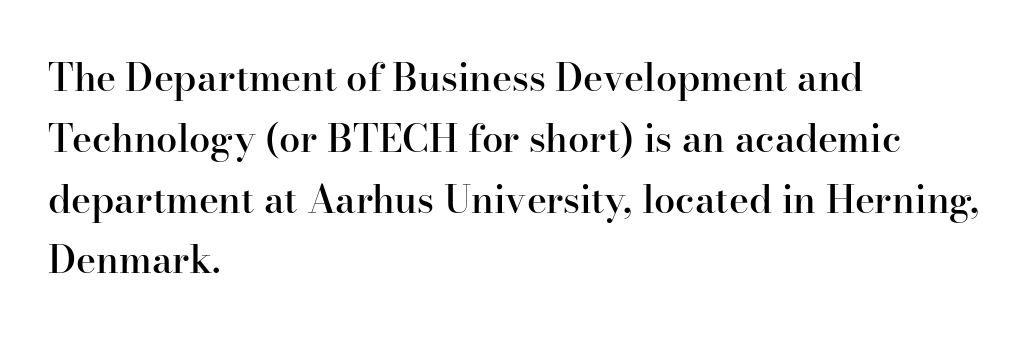
The image shows 38 px semibold serif type, upright; set left-aligned, normal line spacing (1.6x), normal letter spacing, not underlined; high stroke contrast and a small x-height.
